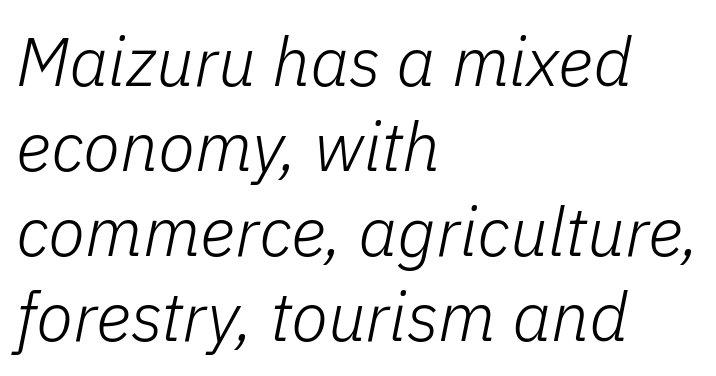
The image shows 68 px light type, italic (leaning right); set left-aligned, normal line spacing (1.25x), normal letter spacing, not underlined; low stroke contrast and a medium x-height.
